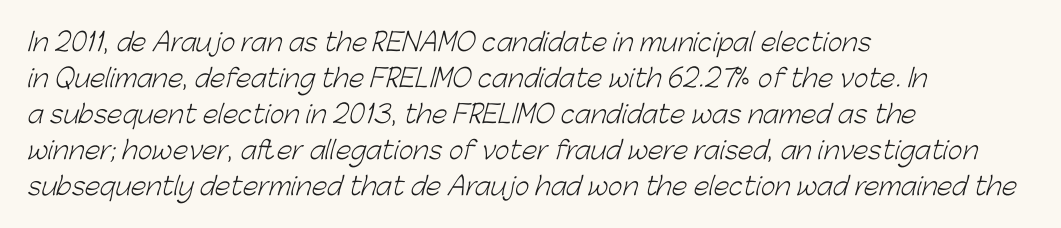
The image shows 25 px text type; set left-aligned, normal line spacing (1.44x), normal letter spacing, not underlined.
